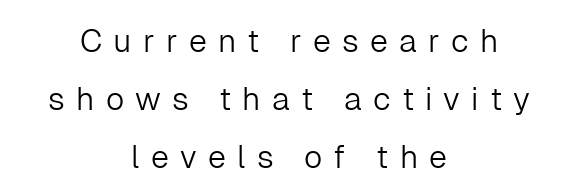
The foot of each line stays bare and open. Each letter's strokes conclude bluntly, with no projecting serifs. In CSS terms this would be text-align: center. No heavy texture on the line: the type isn't bold. Tracking value appears strongly positive — letters spread wide. Is there any slant? The stems are plumb.
